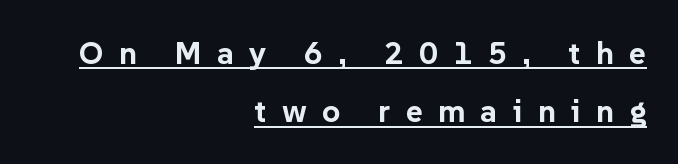
Q: Is the text bold? A: Yes.
Q: Is the text italic (slanted)? A: No, it is upright.
Q: Is the typeface a serif or a sans-serif typeface? A: Sans-serif.
Q: Is the text underlined? A: Yes.
Q: How is the paragraph aligned? A: Right-aligned.
Q: Is the spacing between letters normal or unusually wide? A: Unusually wide.
Q: Width (condensed, normal, or wide)? A: Normal.
Q: Stroke contrast? A: Low.
Q: x-height? A: Medium.
Q: Monospaced? A: No.
